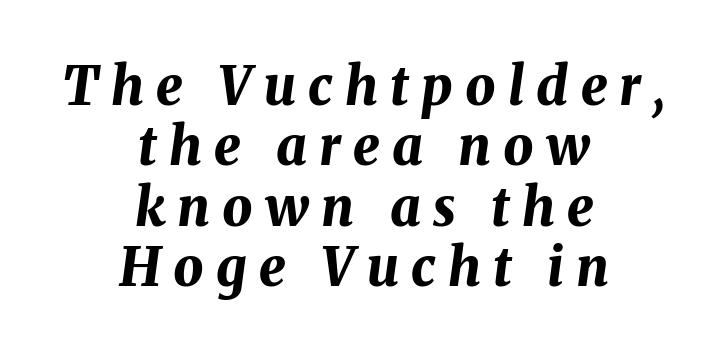
{"italic": "yes", "lean": "right", "slant_degrees": 8, "bold": "yes", "weight": "bold", "width": "normal", "stroke_contrast": "medium", "x_height": "medium", "monospaced": "no", "underline": "no", "align": "center", "line_spacing": "tight", "line_spacing_ratio": 1.14, "letter_spacing": "wide", "letter_spacing_em": 0.23, "glyph_px": 53}
